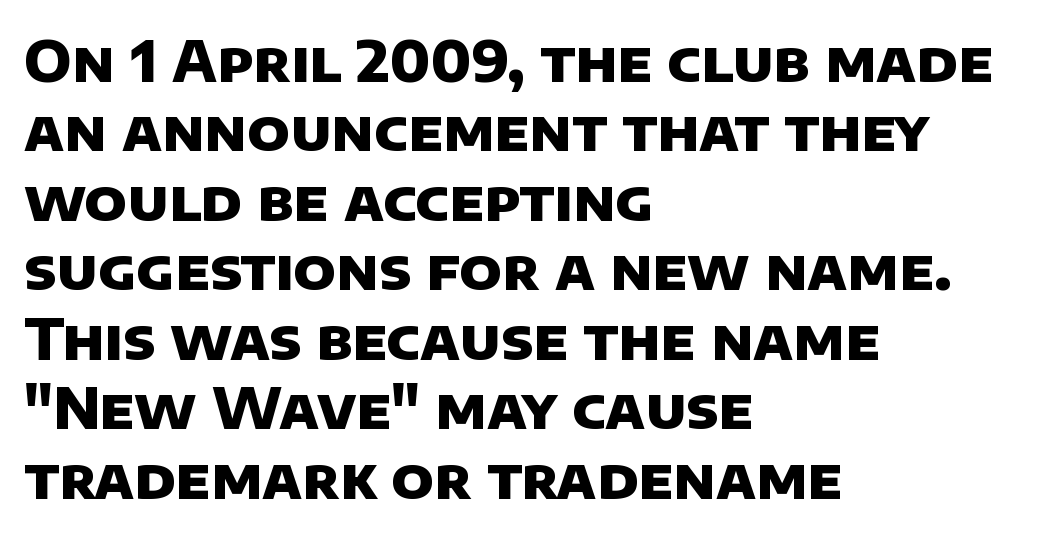
{"serif": "no", "bold": "yes", "weight": "heavy", "width": "normal", "stroke_contrast": "low", "x_height": "large", "monospaced": "no", "underline": "no", "align": "left", "line_spacing_ratio": 1.24, "letter_spacing": "normal", "letter_spacing_em": 0.0, "glyph_px": 56}
